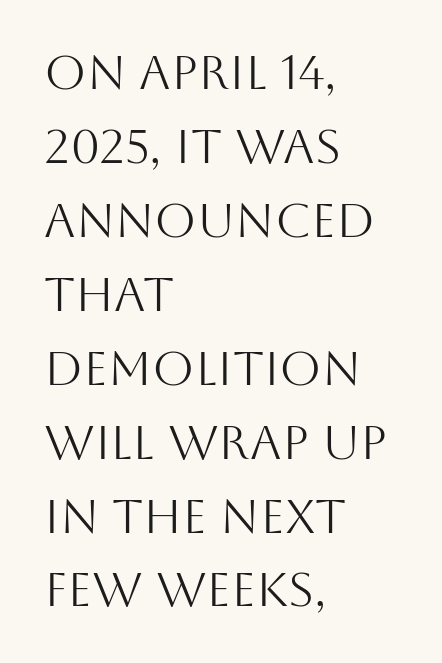
The image shows 48 px light sans-serif type, upright; set left-aligned, normal line spacing (1.54x), normal letter spacing, not underlined; medium stroke contrast and a large x-height.
